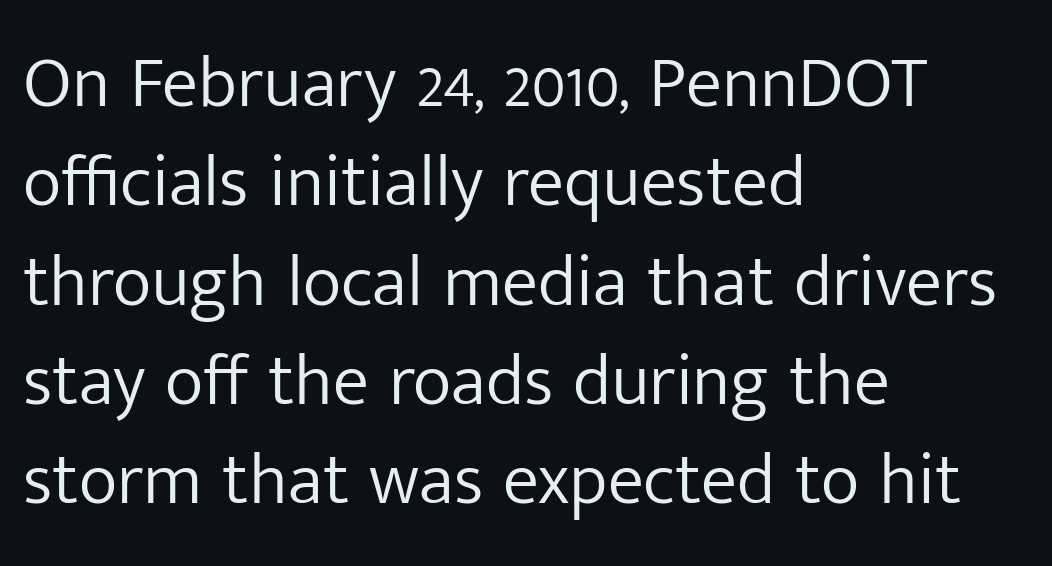
Q: Is the text bold? A: No.
Q: Is the text italic (slanted)? A: No, it is upright.
Q: Is the typeface a serif or a sans-serif typeface? A: Sans-serif.
Q: Is the text underlined? A: No.
Q: How is the paragraph aligned? A: Left-aligned.
Q: Is the spacing between letters normal or unusually wide? A: Normal.
Q: Is the spacing between lines tight, normal or loose? A: Normal.
Q: Width (condensed, normal, or wide)? A: Normal.
Q: Stroke contrast? A: Low.
Q: x-height? A: Medium.
Q: Monospaced? A: No.
